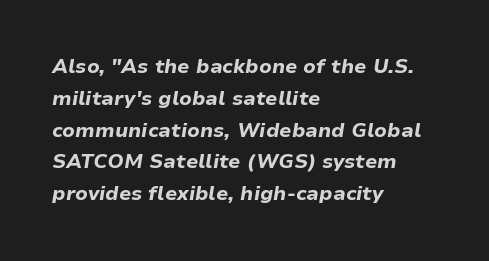
Q: Is the text bold? A: Yes.
Q: Is the text italic (slanted)? A: Yes, it leans right by about 9 degrees.
Q: Is the text underlined? A: No.
Q: How is the paragraph aligned? A: Left-aligned.
Q: Is the spacing between letters normal or unusually wide? A: Normal.
Q: Is the spacing between lines tight, normal or loose? A: Normal.
